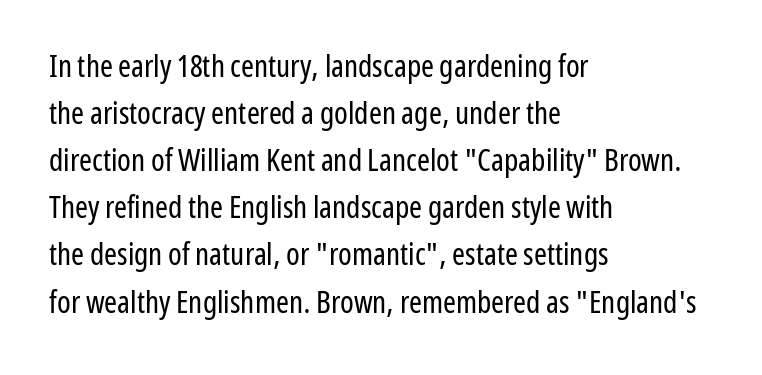
{"serif": "no", "italic": "no", "bold": "no", "weight": "regular", "width": "condensed", "stroke_contrast": "low", "x_height": "medium", "monospaced": "no", "underline": "no", "align": "left", "line_spacing": "normal", "line_spacing_ratio": 1.52, "letter_spacing": "normal", "letter_spacing_em": 0.0, "glyph_px": 31}
